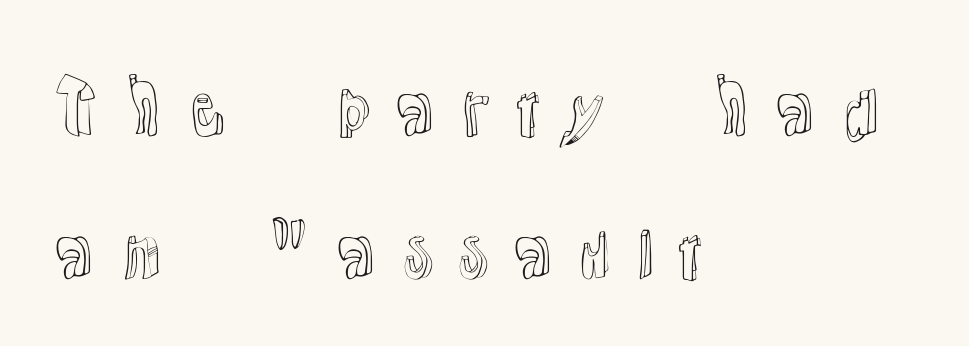
Is there any slant? The stems are plumb. In terms of leading, this rendering errs on the spacious side. Note the varied advance widths — an 'i' is clearly narrower than an 'm'. Clear beneath every line of the passage. Tracking here is generous; glyphs stand well apart from one another. The rag falls on the right side of this text block.
